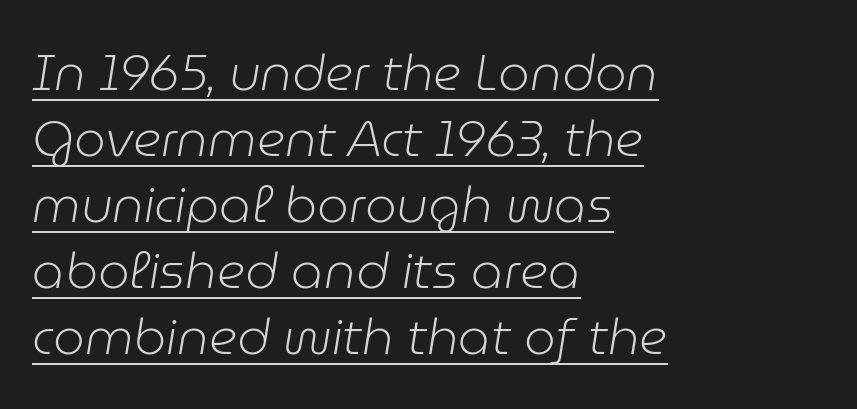
{"italic": "yes", "lean": "right", "slant_degrees": 9, "bold": "no", "weight": "light", "width": "normal", "stroke_contrast": "low", "x_height": "medium", "monospaced": "no", "underline": "yes", "align": "left", "line_spacing": "normal", "line_spacing_ratio": 1.32, "letter_spacing": "normal", "letter_spacing_em": 0.0, "glyph_px": 50}
